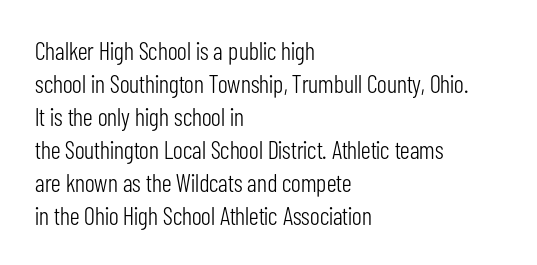
The setting favours the left margin, as ordinary paragraphs usually do. The letters stand upright; this is a roman face. Does the leading feel generous? No, just average. The passage shown has conventional tracking throughout. Each stroke keeps to a modest, everyday thickness or less.
